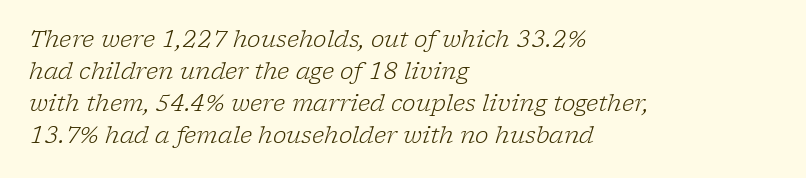
Emphasis-style slanted type is in use. Vertical spacing — default. The characters are drawn with everyday or finer stroke widths. Glyph-to-glyph distance matches everyday printed text. Has an underline been added? It has not.
